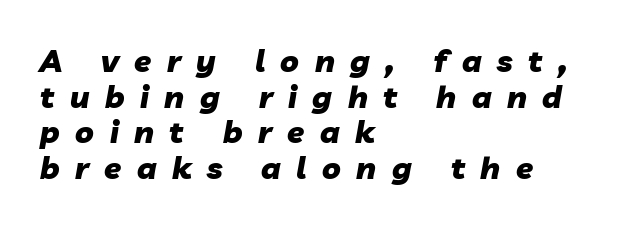
The image shows 31 px heavy type, italic (leaning right); set left-aligned, tight line spacing (1.15x), unusually wide letter spacing (+0.5 em), not underlined; low stroke contrast and a medium x-height.
